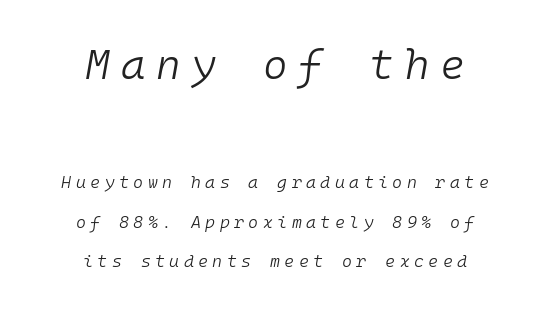
Q: Is the text bold? A: No.
Q: Is the text italic (slanted)? A: Yes, it leans right by about 10 degrees.
Q: Is the text underlined? A: No.
Q: How is the paragraph aligned? A: Centered.
Q: Is the spacing between letters normal or unusually wide? A: Unusually wide.
Q: Is the spacing between lines tight, normal or loose? A: Loose.
Q: Which block of text is set in a larger size, the first (top) or the second (bottom)? A: The first (top) one.
Q: Width (condensed, normal, or wide)? A: Normal.
Q: Stroke contrast? A: Low.
Q: x-height? A: Medium.
Q: Monospaced? A: Yes.
